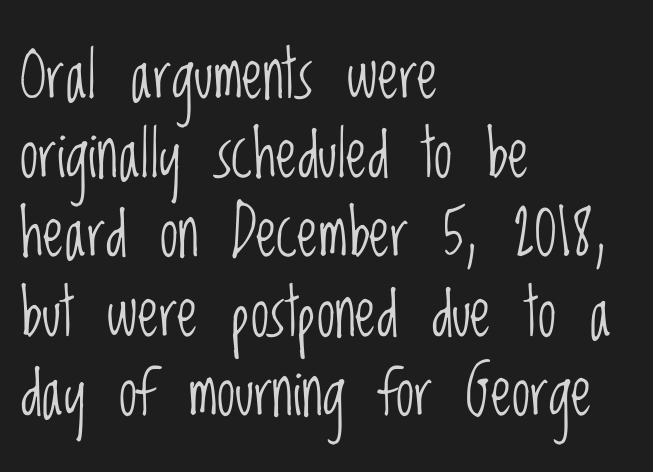
Left-aligned paragraph, ragged on the right. Here the designer chose a conventional face with non-uniform glyph widths. Standard letterfit; no display-style spreading of the glyphs. Each letter's strokes conclude bluntly, with no projecting serifs. You can tell it's not italic because the verticals are truly vertical.
